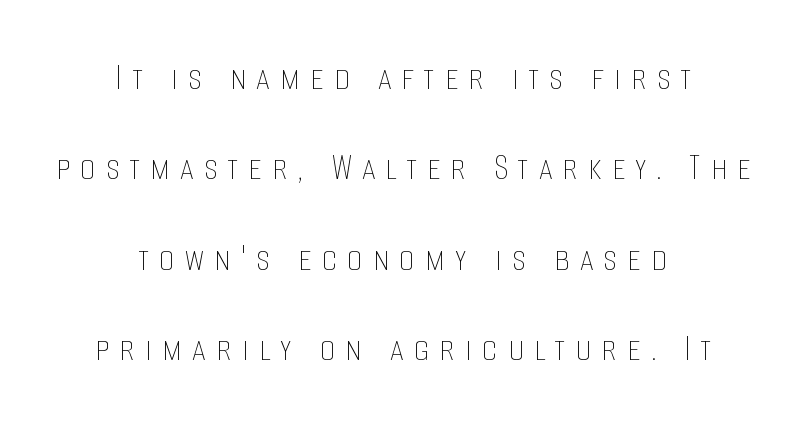
{"italic": "no", "bold": "no", "weight": "thin", "width": "condensed", "stroke_contrast": "low", "x_height": "large", "monospaced": "no", "underline": "no", "align": "center", "line_spacing": "loose", "line_spacing_ratio": 2.32, "letter_spacing": "wide", "letter_spacing_em": 0.26, "glyph_px": 39}
